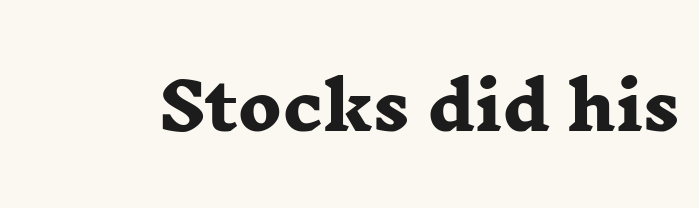
Character widths vary here, with narrow letters taking less room than wide ones. The passage shown is typeset with a serif family. This rendering leaves character spacing at its baseline value. Letters rest on an invisible, unmarked baseline.
